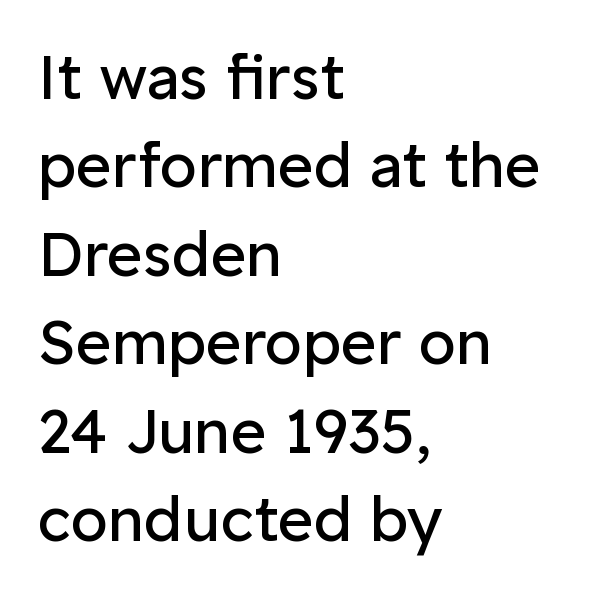
{"serif": "no", "italic": "no", "bold": "no", "weight": "regular", "width": "normal", "stroke_contrast": "low", "x_height": "medium", "monospaced": "no", "underline": "no", "align": "left", "line_spacing": "normal", "line_spacing_ratio": 1.45, "letter_spacing": "normal", "letter_spacing_em": 0.0, "glyph_px": 61}
